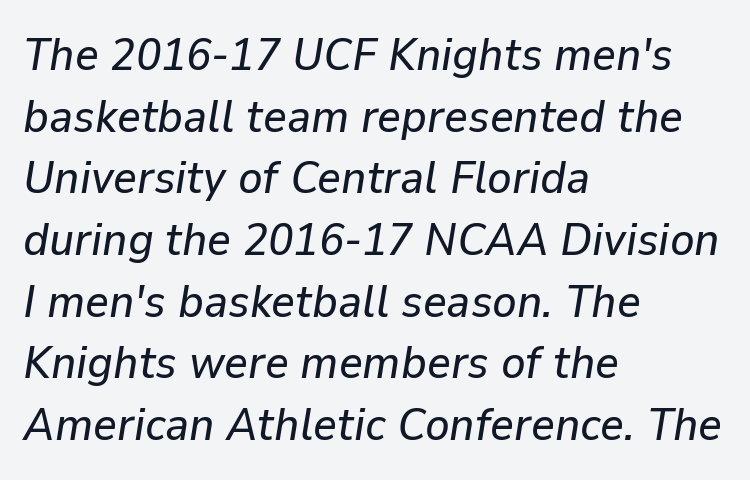
The image shows 46 px text type, italic (leaning right); set left-aligned, normal line spacing (1.34x), normal letter spacing, not underlined; low stroke contrast and a medium x-height.
